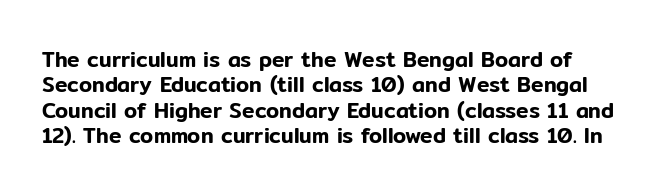
The image shows 21 px text type, upright; set line spacing 1.21x, normal letter spacing, not underlined.
